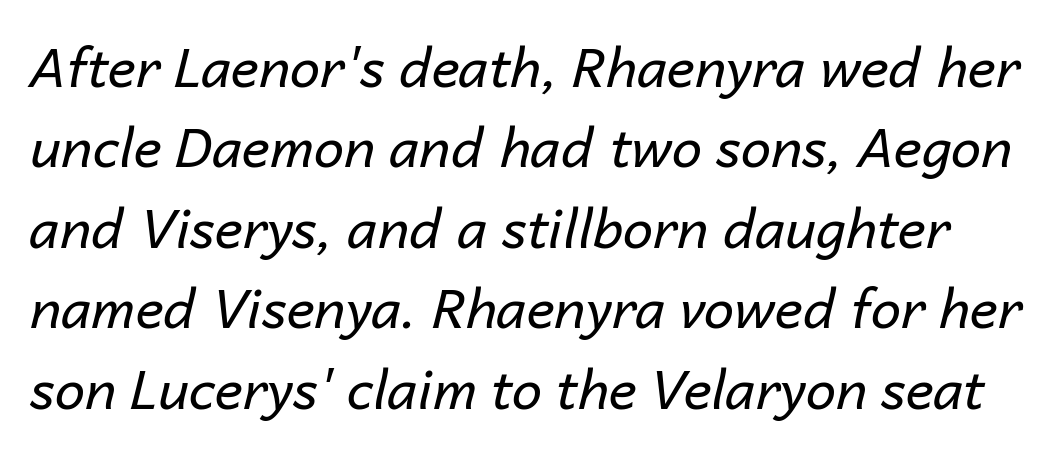
The image shows 54 px regular-weight type, italic (leaning right); set normal line spacing (1.49x), normal letter spacing, not underlined; low stroke contrast and a medium x-height.
